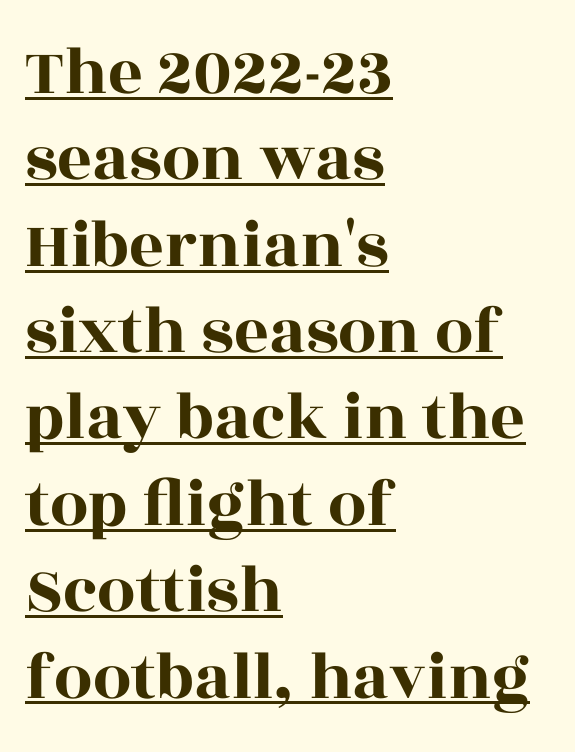
{"serif": "yes", "italic": "no", "width": "wide", "x_height": "large", "monospaced": "no", "underline": "yes", "align": "left", "line_spacing": "normal", "line_spacing_ratio": 1.27, "letter_spacing": "normal", "letter_spacing_em": 0.0, "glyph_px": 68}
